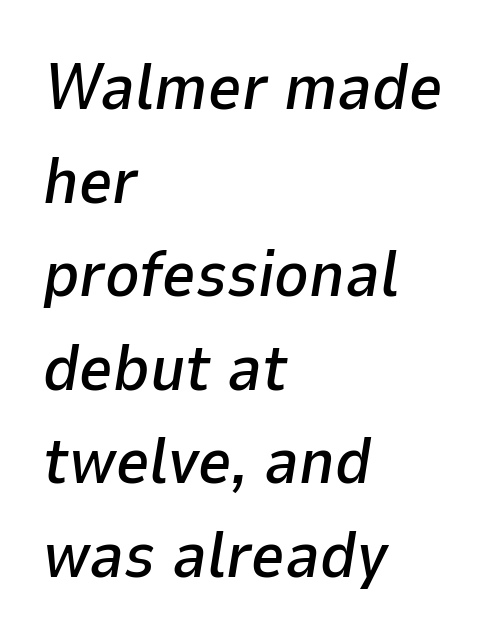
Q: Is the text italic (slanted)? A: Yes, it leans right by about 9 degrees.
Q: Is the text underlined? A: No.
Q: How is the paragraph aligned? A: Left-aligned.
Q: Is the spacing between letters normal or unusually wide? A: Normal.
Q: Is the spacing between lines tight, normal or loose? A: Normal.
Q: Width (condensed, normal, or wide)? A: Normal.
Q: Stroke contrast? A: Low.
Q: x-height? A: Medium.
Q: Monospaced? A: No.
